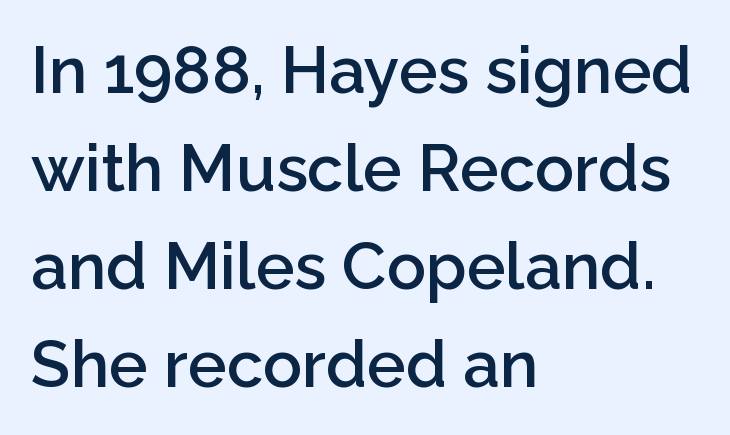
Q: Is the text bold? A: Semi-bold.
Q: Is the text italic (slanted)? A: No, it is upright.
Q: Is the typeface a serif or a sans-serif typeface? A: Sans-serif.
Q: Is the text underlined? A: No.
Q: How is the paragraph aligned? A: Left-aligned.
Q: Is the spacing between letters normal or unusually wide? A: Normal.
Q: Is the spacing between lines tight, normal or loose? A: Normal.
Q: Width (condensed, normal, or wide)? A: Normal.
Q: Stroke contrast? A: Low.
Q: x-height? A: Medium.
Q: Monospaced? A: No.
